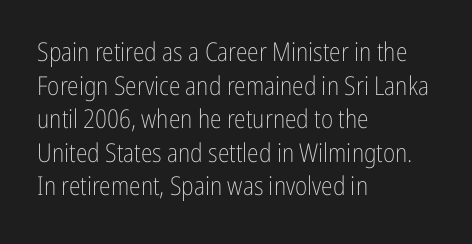
{"italic": "no", "bold": "no", "underline": "no", "align": "left", "line_spacing": "normal", "line_spacing_ratio": 1.29, "letter_spacing": "normal", "letter_spacing_em": 0.0, "glyph_px": 26}
